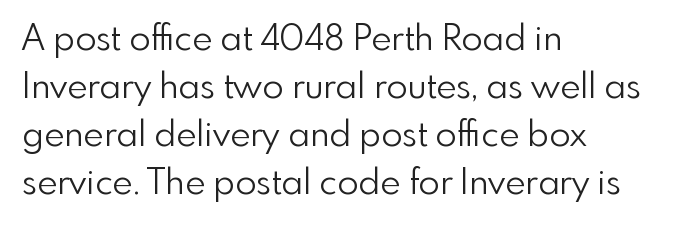
This sample uses plain, unmodified letter spacing. The typesetting does not lean heavy: it is not bold. The paragraph shown leans on its left margin. Only glyphs here, with clear space below each row. In terms of posture, this sample is upright. Note the varied advance widths — an 'i' is clearly narrower than an 'm'.
